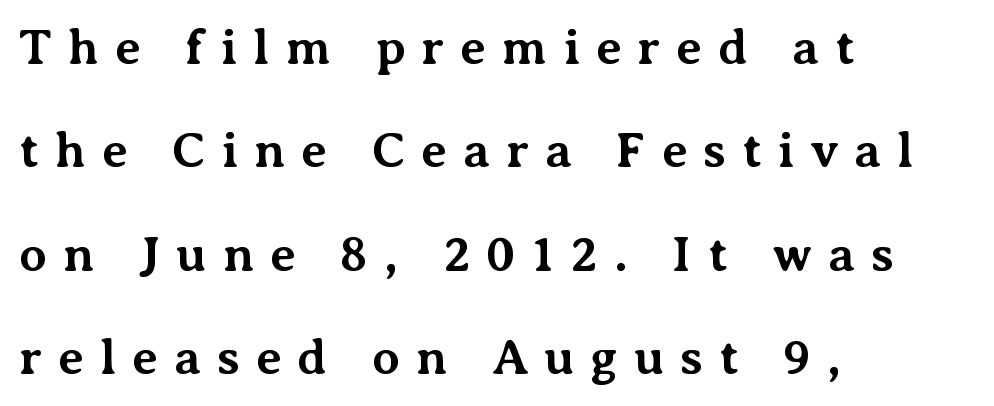
Here the designer chose a conventional face with non-uniform glyph widths. Type without underlining. This sample uses expanded letter spacing, leaving extra air between glyphs. The glyphs have the mass of a bold cut.
